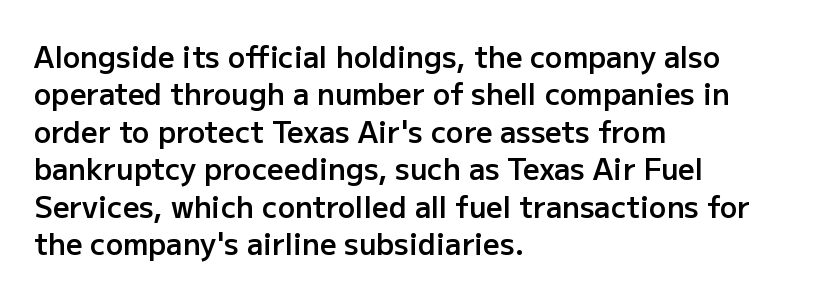
The image shows 29 px semibold sans-serif type, upright; set left-aligned, normal line spacing (1.29x), normal letter spacing, not underlined; low stroke contrast and a medium x-height.
